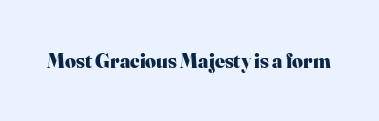
{"italic": "no", "bold": "yes", "underline": "no", "letter_spacing": "normal", "letter_spacing_em": 0.0, "glyph_px": 21}
